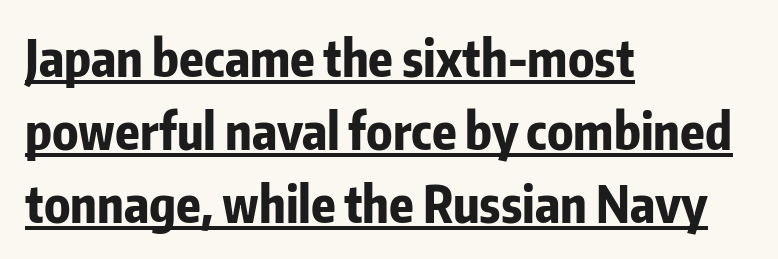
Q: Is the text bold? A: Yes.
Q: Is the text italic (slanted)? A: No, it is upright.
Q: Is the typeface a serif or a sans-serif typeface? A: Sans-serif.
Q: Is the text underlined? A: Yes.
Q: How is the paragraph aligned? A: Left-aligned.
Q: Is the spacing between letters normal or unusually wide? A: Normal.
Q: Is the spacing between lines tight, normal or loose? A: Normal.
Q: Width (condensed, normal, or wide)? A: Condensed.
Q: Stroke contrast? A: Low.
Q: x-height? A: Medium.
Q: Monospaced? A: No.
